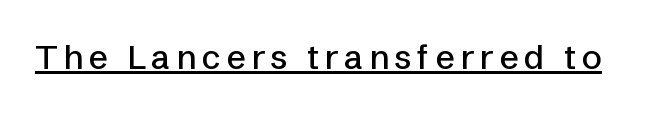
Typographically, this falls in the sans-serif category. Each letter keeps its own natural width here, so spacing adapts to shape. Does the lettering tilt? It doesn't — this is upright. Caption: lettering with a line underneath.
